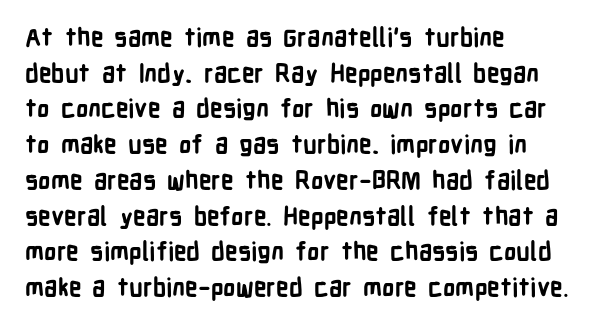
{"italic": "no", "bold": "yes", "underline": "no", "align": "left", "line_spacing": "normal", "line_spacing_ratio": 1.43, "letter_spacing": "normal", "letter_spacing_em": 0.0, "glyph_px": 25}
